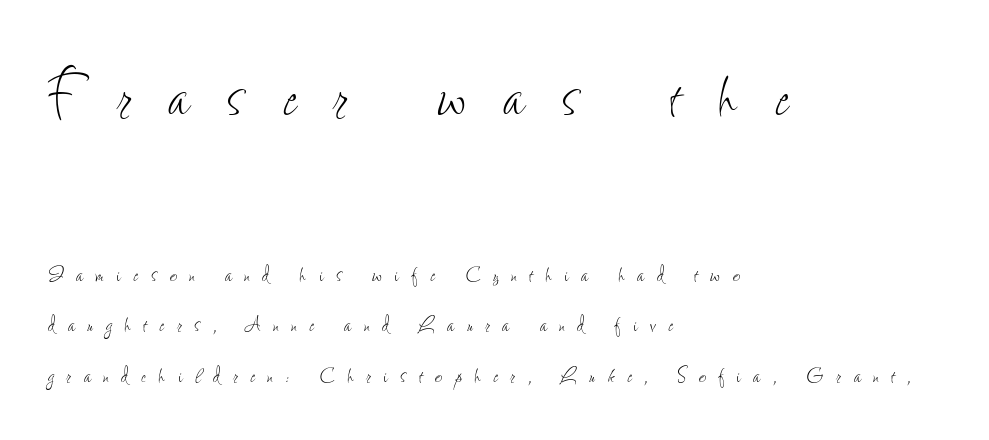
{"bold": "no", "weight": "thin", "width": "condensed", "stroke_contrast": "low", "x_height": "small", "monospaced": "no", "underline": "no", "align": "left", "line_spacing": "loose", "line_spacing_ratio": 1.93, "letter_spacing": "wide", "letter_spacing_em": 0.48, "larger_block": "first", "size_ratio": 2.96, "glyph_px": 77}
